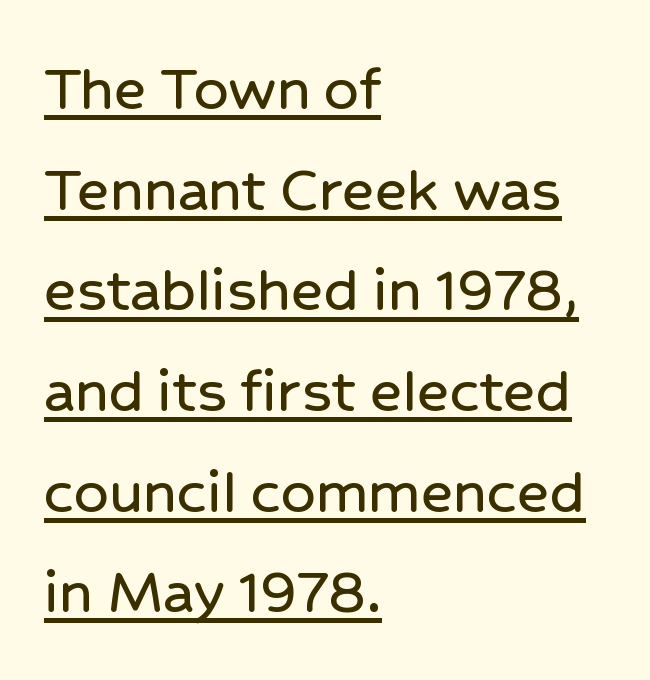
{"serif": "no", "italic": "no", "width": "normal", "stroke_contrast": "low", "x_height": "medium", "monospaced": "no", "underline": "yes", "align": "left", "line_spacing": "normal", "line_spacing_ratio": 1.48, "letter_spacing": "normal", "letter_spacing_em": 0.0, "glyph_px": 68}
